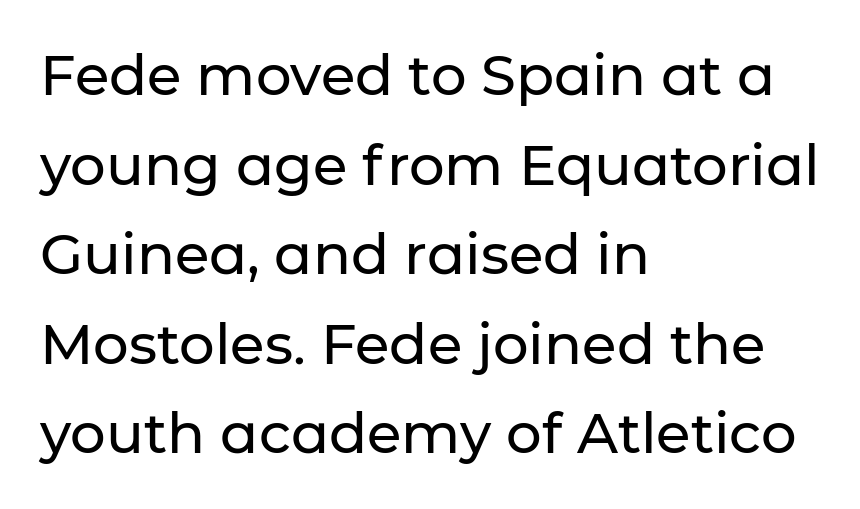
Q: Is the text italic (slanted)? A: No, it is upright.
Q: Is the typeface a serif or a sans-serif typeface? A: Sans-serif.
Q: Is the text underlined? A: No.
Q: How is the paragraph aligned? A: Left-aligned.
Q: Is the spacing between letters normal or unusually wide? A: Normal.
Q: Is the spacing between lines tight, normal or loose? A: Normal.
Q: Width (condensed, normal, or wide)? A: Normal.
Q: Stroke contrast? A: Low.
Q: x-height? A: Medium.
Q: Monospaced? A: No.
